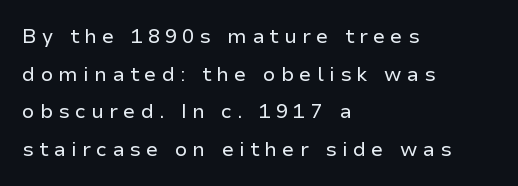
The text block is weighted toward the left margin, trailing off unevenly rightward. Weight: in the light-to-regular range. The rendering inserts visible extra space after every character. Beneath every word, the page is bare. It's the straight-up-and-down kind of type.
